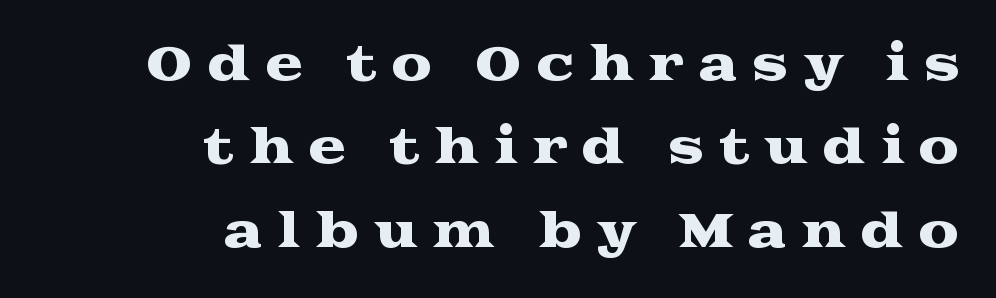
Alignment: flush right. Nope, not italic — everything's standing straight. The rendering inserts visible extra space after every character. Honestly, there is no underline to notice here at all.
